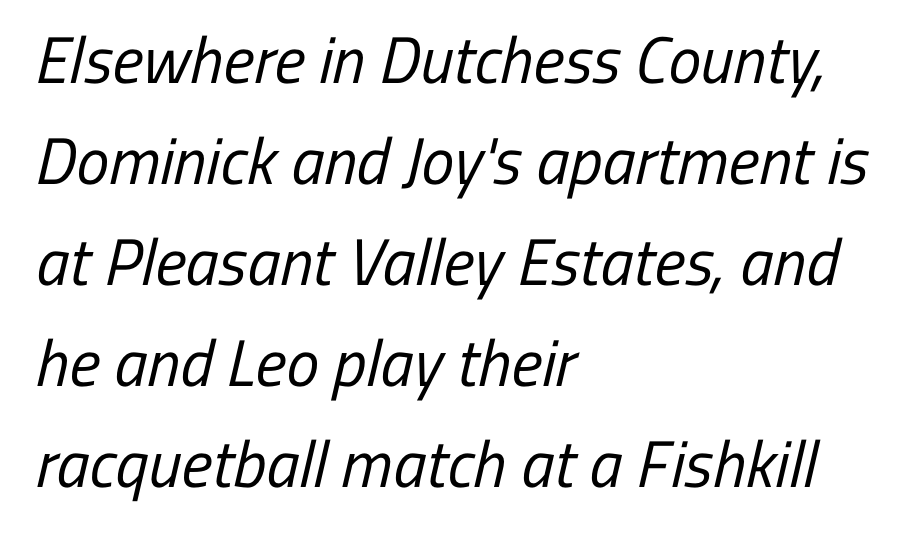
{"serif": "no", "bold": "no", "weight": "regular", "width": "condensed", "stroke_contrast": "low", "x_height": "medium", "monospaced": "no", "underline": "no", "align": "left", "line_spacing": "normal", "line_spacing_ratio": 1.53, "letter_spacing": "normal", "letter_spacing_em": 0.0, "glyph_px": 66}
